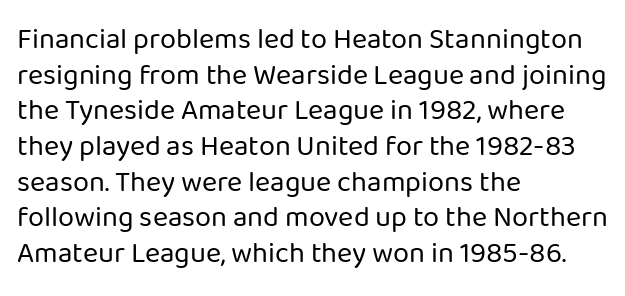
Think of a printed novel: that variable character pitch is what you see here. Compared with typical body copy, the letter spacing here is the same. Every row of glyphs begins at an identical x-position on the left. Check where the strokes stop: nothing finishes them off — pure sans. Vertical strokes here are truly vertical. Stems and bowls with no extra thickness — not bold.
